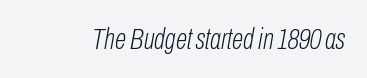
Q: Is the text bold? A: No.
Q: Is the text italic (slanted)? A: Yes, it leans right by about 10 degrees.
Q: Is the text underlined? A: No.
Q: Is the spacing between letters normal or unusually wide? A: Normal.
Q: Width (condensed, normal, or wide)? A: Condensed.
Q: Stroke contrast? A: Low.
Q: x-height? A: Medium.
Q: Monospaced? A: No.
